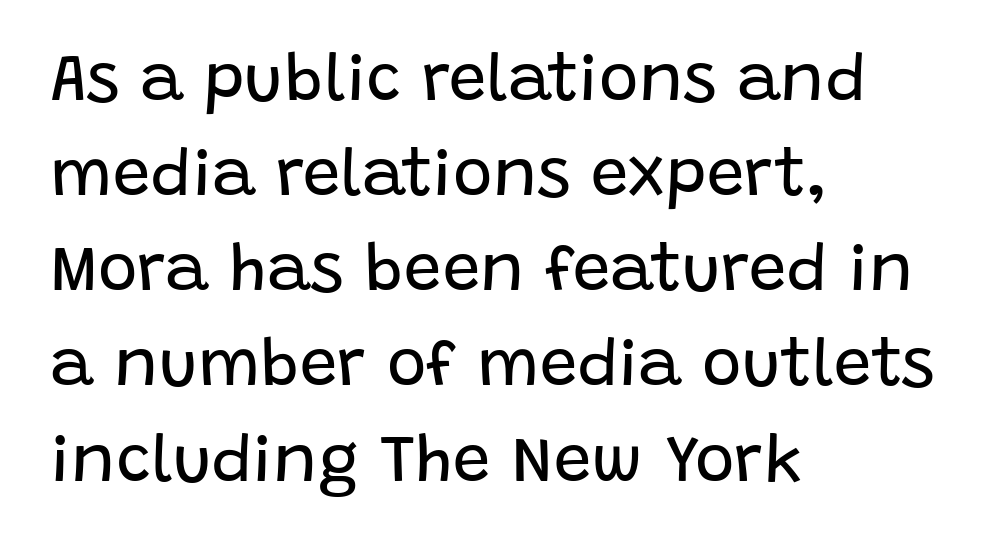
Q: Is the text bold? A: No.
Q: Is the text italic (slanted)? A: No, it is upright.
Q: Is the typeface a serif or a sans-serif typeface? A: Sans-serif.
Q: Is the text underlined? A: No.
Q: How is the paragraph aligned? A: Left-aligned.
Q: Is the spacing between letters normal or unusually wide? A: Normal.
Q: Is the spacing between lines tight, normal or loose? A: Normal.
Q: Width (condensed, normal, or wide)? A: Normal.
Q: Stroke contrast? A: Low.
Q: x-height? A: Large.
Q: Monospaced? A: No.
